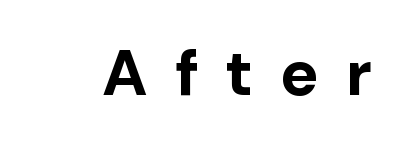
Q: Is the text bold? A: Yes.
Q: Is the text italic (slanted)? A: No, it is upright.
Q: Is the typeface a serif or a sans-serif typeface? A: Sans-serif.
Q: Is the text underlined? A: No.
Q: Is the spacing between letters normal or unusually wide? A: Unusually wide.
Q: Width (condensed, normal, or wide)? A: Normal.
Q: Stroke contrast? A: Low.
Q: x-height? A: Medium.
Q: Monospaced? A: No.
